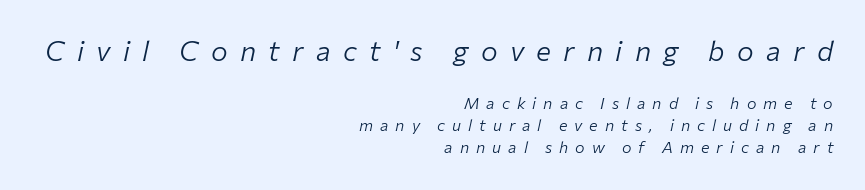
Weight: regular or lighter. Italic? Definitely — the glyphs are oblique. Where is the straight margin? On the right. A student would notice the top passage is typeset larger than what follows.
